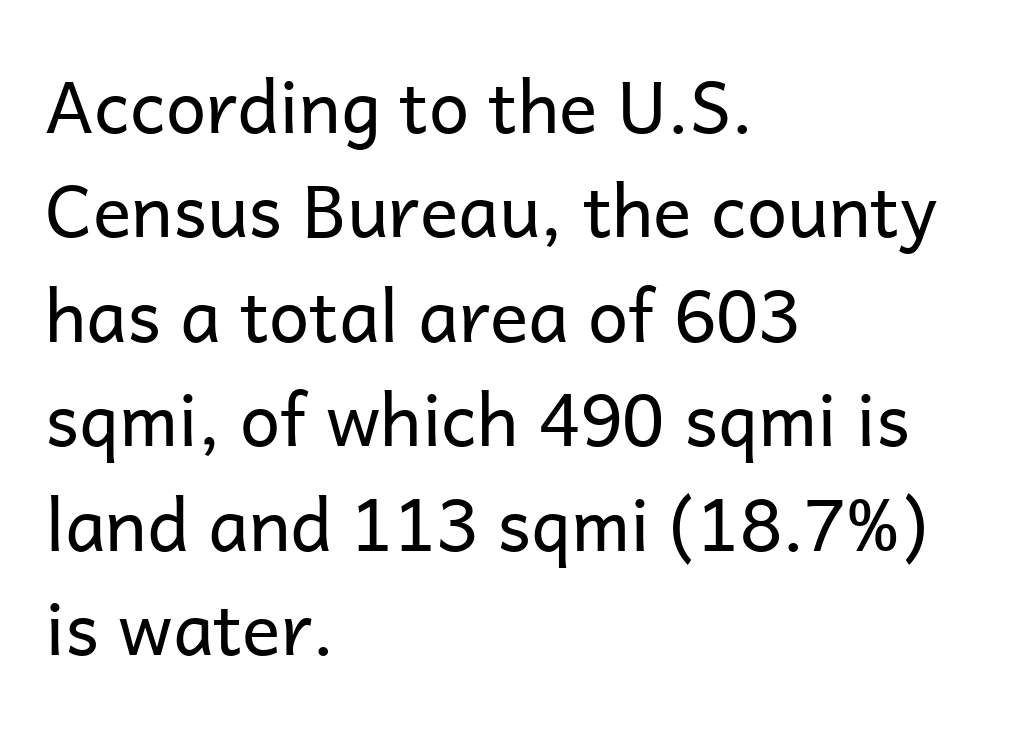
Q: Is the text bold? A: No.
Q: Is the text italic (slanted)? A: No, it is upright.
Q: Is the typeface a serif or a sans-serif typeface? A: Sans-serif.
Q: Is the text underlined? A: No.
Q: How is the paragraph aligned? A: Left-aligned.
Q: Is the spacing between letters normal or unusually wide? A: Normal.
Q: Is the spacing between lines tight, normal or loose? A: Normal.
Q: Width (condensed, normal, or wide)? A: Normal.
Q: Stroke contrast? A: Low.
Q: x-height? A: Medium.
Q: Monospaced? A: No.
